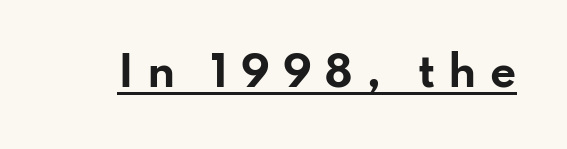
Q: Is the text bold? A: Yes.
Q: Is the text italic (slanted)? A: No, it is upright.
Q: Is the typeface a serif or a sans-serif typeface? A: Sans-serif.
Q: Is the text underlined? A: Yes.
Q: Is the spacing between letters normal or unusually wide? A: Unusually wide.
Q: Width (condensed, normal, or wide)? A: Wide.
Q: Stroke contrast? A: Low.
Q: x-height? A: Small.
Q: Monospaced? A: No.
